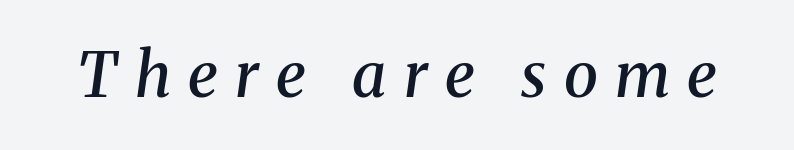
Serifs: yes, visible at the terminals of the letterforms. The letterforms stand isolated, each surrounded by extra space. Decoration check: the copy has no underline. Do the characters align in a grid? No, the font is proportional. This is oblique type, the kind used for emphasis or titles.
